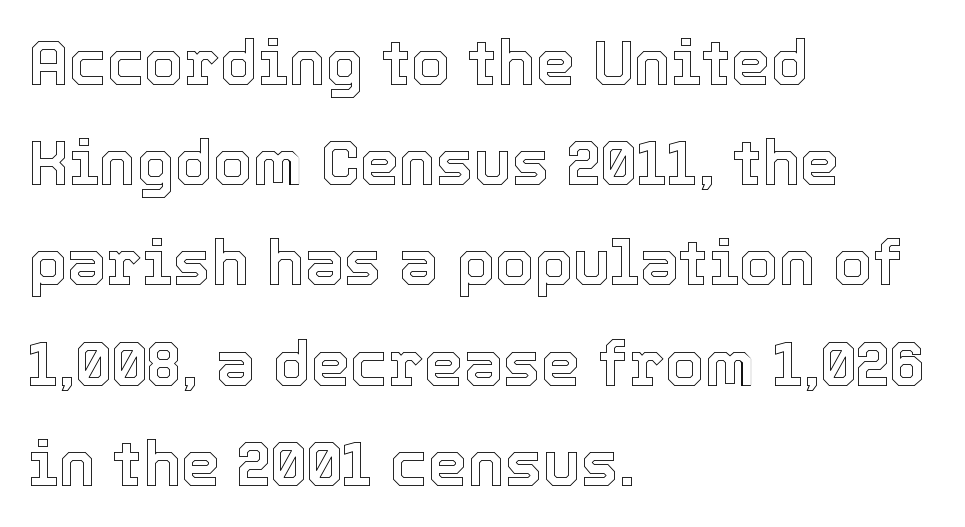
Q: Is the text italic (slanted)? A: No, it is upright.
Q: Is the text underlined? A: No.
Q: How is the paragraph aligned? A: Left-aligned.
Q: Is the spacing between letters normal or unusually wide? A: Normal.
Q: Is the spacing between lines tight, normal or loose? A: Normal.
Q: Width (condensed, normal, or wide)? A: Normal.
Q: x-height? A: Medium.
Q: Monospaced? A: No.
